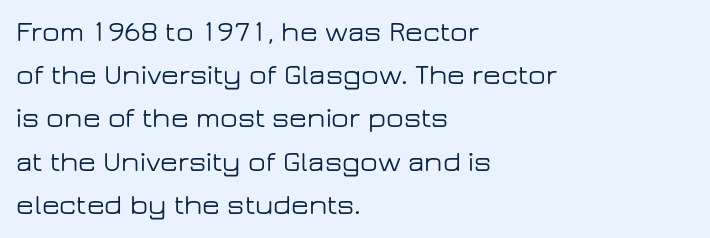
Q: Is the text italic (slanted)? A: No, it is upright.
Q: Is the typeface a serif or a sans-serif typeface? A: Sans-serif.
Q: Is the text underlined? A: No.
Q: How is the paragraph aligned? A: Left-aligned.
Q: Is the spacing between letters normal or unusually wide? A: Normal.
Q: Is the spacing between lines tight, normal or loose? A: Normal.
Q: Width (condensed, normal, or wide)? A: Wide.
Q: Stroke contrast? A: Low.
Q: x-height? A: Medium.
Q: Monospaced? A: No.
